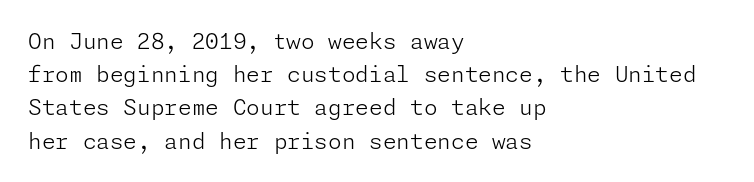
Q: Is the text bold? A: No.
Q: Is the text italic (slanted)? A: No, it is upright.
Q: Is the text underlined? A: No.
Q: How is the paragraph aligned? A: Left-aligned.
Q: Is the spacing between letters normal or unusually wide? A: Normal.
Q: Is the spacing between lines tight, normal or loose? A: Normal.
